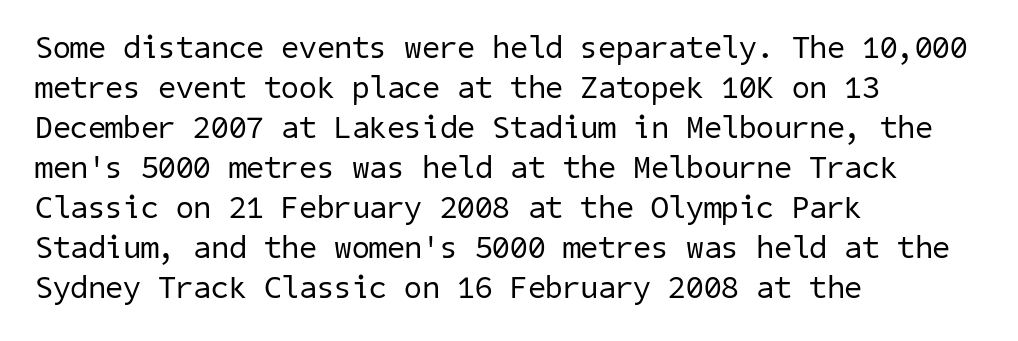
The rag falls on the right side of this text block. Nothing heavy about these letters — not bold at all. The rendering uses a moderate line-height, typical for paragraphs. The tracking reads as untouched default to a designer's eye.
